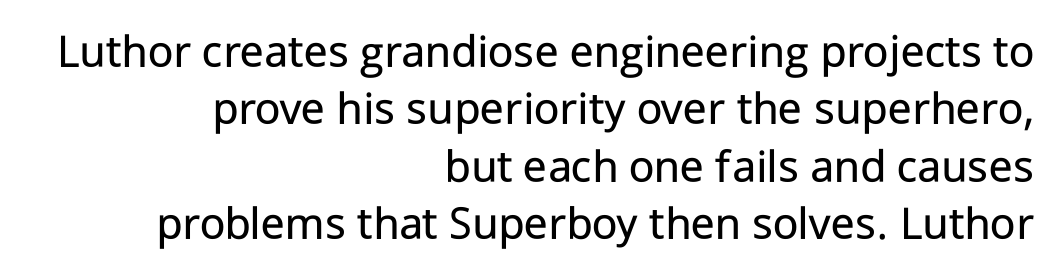
{"serif": "no", "italic": "no", "bold": "no", "weight": "regular", "width": "normal", "stroke_contrast": "low", "x_height": "medium", "monospaced": "no", "underline": "no", "align": "right", "line_spacing_ratio": 1.17, "letter_spacing": "normal", "letter_spacing_em": 0.0, "glyph_px": 49}
